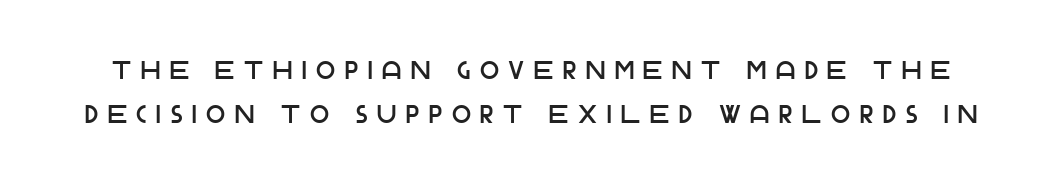
The type is letterspaced generously, with wide tracking. The strip under each line holds only bare page. Is there any slant? The stems are plumb.
